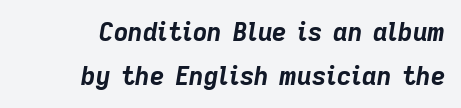
Q: Is the text bold? A: Yes.
Q: Is the text italic (slanted)? A: Yes, it leans right by about 9 degrees.
Q: Is the text underlined? A: No.
Q: How is the paragraph aligned? A: Right-aligned.
Q: Is the spacing between letters normal or unusually wide? A: Normal.
